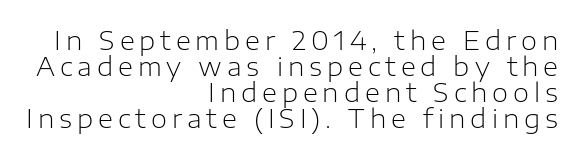
Posture: straight, roman, zero tilt. No heavy texture on the line: the type isn't bold. This block would grow much taller if given ordinary leading; it's compressed now. Descender tails drop into unmarked territory.
